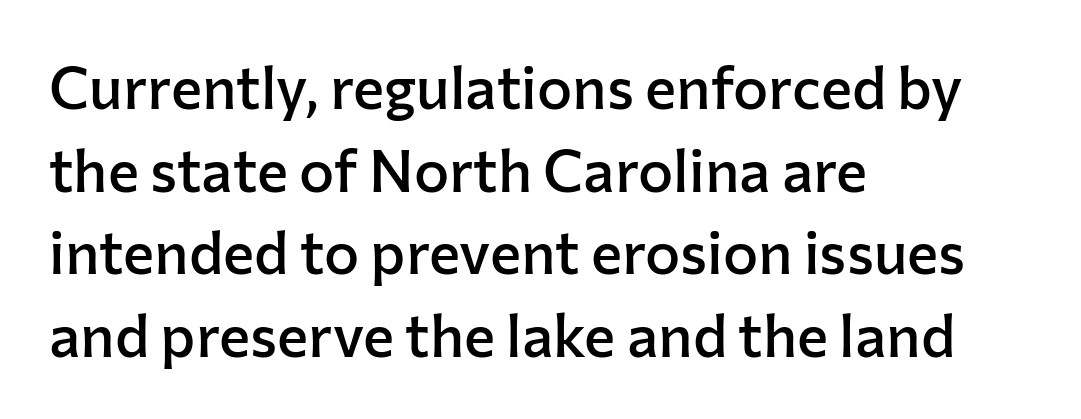
{"serif": "no", "italic": "no", "bold": "semi", "weight": "semibold", "width": "normal", "stroke_contrast": "low", "x_height": "medium", "monospaced": "no", "underline": "no", "align": "left", "line_spacing": "normal", "line_spacing_ratio": 1.4, "letter_spacing": "normal", "letter_spacing_em": 0.0, "glyph_px": 59}
